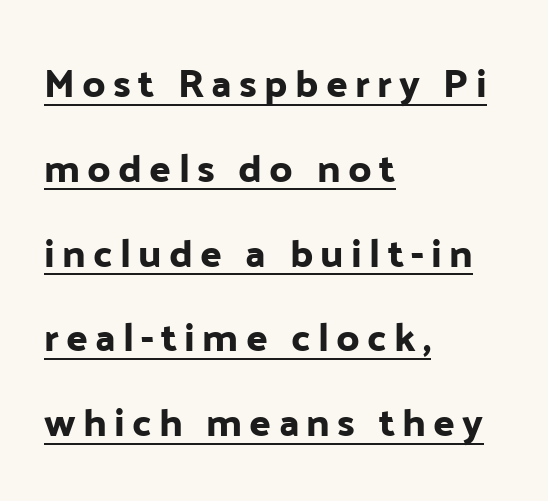
{"serif": "no", "italic": "no", "width": "normal", "stroke_contrast": "low", "x_height": "medium", "monospaced": "no", "underline": "yes", "align": "left", "line_spacing": "loose", "line_spacing_ratio": 2.12, "glyph_px": 40}
